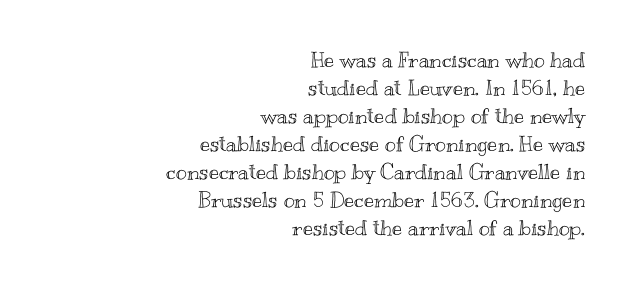
Q: Is the text italic (slanted)? A: No, it is upright.
Q: Is the text underlined? A: No.
Q: How is the paragraph aligned? A: Right-aligned.
Q: Is the spacing between letters normal or unusually wide? A: Normal.
Q: Is the spacing between lines tight, normal or loose? A: Normal.
